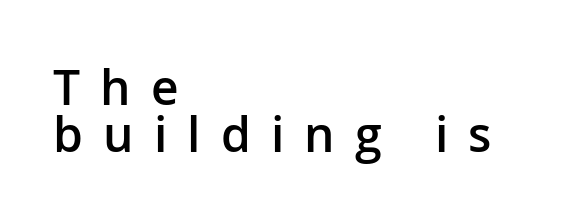
The image shows 48 px semibold sans-serif type, upright; set left-aligned, tight line spacing (0.97x), unusually wide letter spacing (+0.42 em), not underlined; low stroke contrast and a medium x-height.
